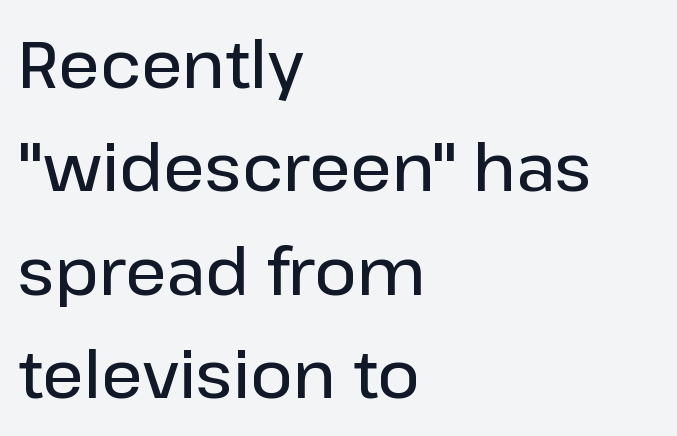
Character widths vary here, with narrow letters taking less room than wide ones. Notice how the stems are strictly vertical — no italics here. Typographic density is moderately raised because the face is semibold. There is no visible air inserted between adjacent glyphs.
